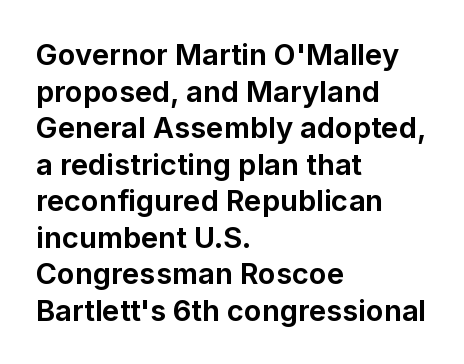
Q: Is the text bold? A: Yes.
Q: Is the text italic (slanted)? A: No, it is upright.
Q: Is the typeface a serif or a sans-serif typeface? A: Sans-serif.
Q: Is the text underlined? A: No.
Q: How is the paragraph aligned? A: Left-aligned.
Q: Is the spacing between letters normal or unusually wide? A: Normal.
Q: Is the spacing between lines tight, normal or loose? A: Normal.
Q: Width (condensed, normal, or wide)? A: Normal.
Q: Stroke contrast? A: Low.
Q: x-height? A: Medium.
Q: Monospaced? A: No.
